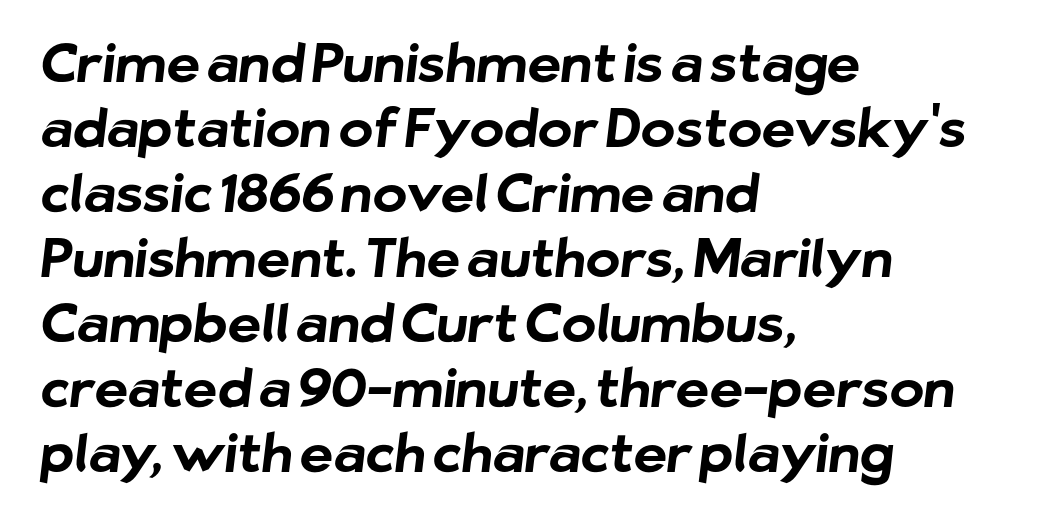
{"serif": "no", "bold": "yes", "weight": "bold", "width": "normal", "stroke_contrast": "low", "x_height": "medium", "monospaced": "no", "underline": "no", "align": "left", "line_spacing": "normal", "line_spacing_ratio": 1.25, "letter_spacing": "normal", "letter_spacing_em": 0.0, "glyph_px": 52}
